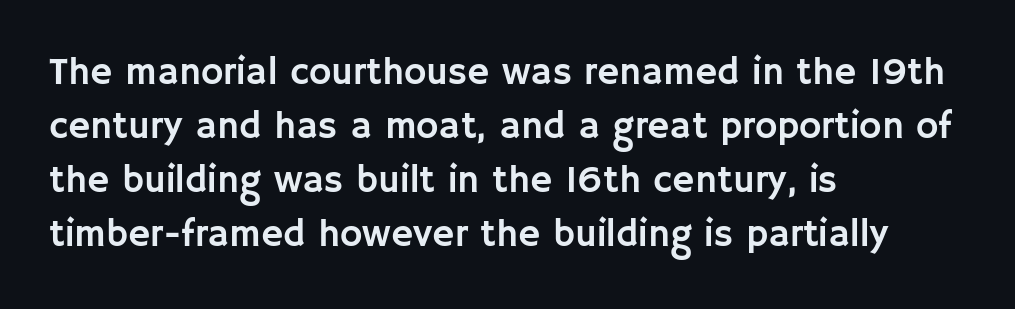
Beneath every word, the page is bare. One glance says typical: line gaps are just what's usual. Nope, not italic — everything's standing straight. Varying glyph widths throughout — classic text-font behaviour. Nope, no serifs anywhere on these letters. Is the block centered? No — it sits flush against the left margin.
